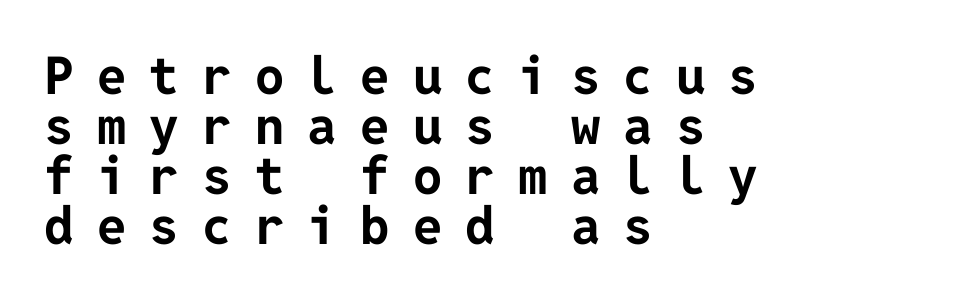
Q: Is the text bold? A: Yes.
Q: Is the text italic (slanted)? A: No, it is upright.
Q: Is the typeface a serif or a sans-serif typeface? A: Sans-serif.
Q: Is the text underlined? A: No.
Q: How is the paragraph aligned? A: Left-aligned.
Q: Is the spacing between letters normal or unusually wide? A: Unusually wide.
Q: Is the spacing between lines tight, normal or loose? A: Tight.
Q: Width (condensed, normal, or wide)? A: Normal.
Q: Stroke contrast? A: Low.
Q: x-height? A: Medium.
